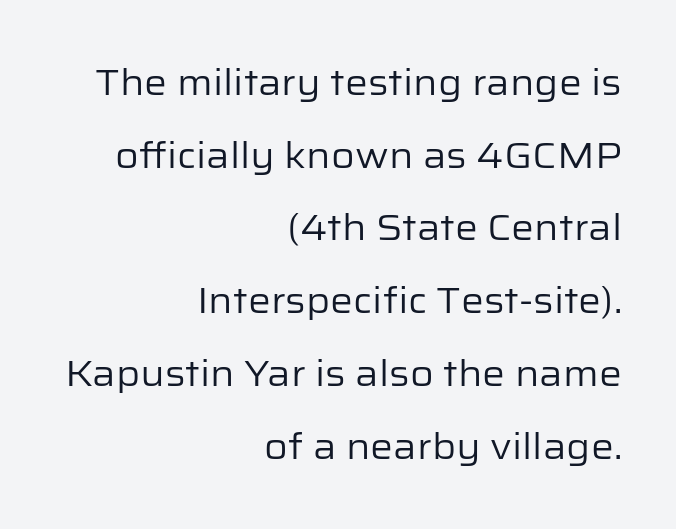
{"serif": "no", "italic": "no", "bold": "no", "weight": "regular", "width": "normal", "stroke_contrast": "low", "x_height": "medium", "monospaced": "no", "underline": "no", "align": "right", "line_spacing": "loose", "line_spacing_ratio": 2.02, "letter_spacing": "normal", "letter_spacing_em": 0.0, "glyph_px": 36}
